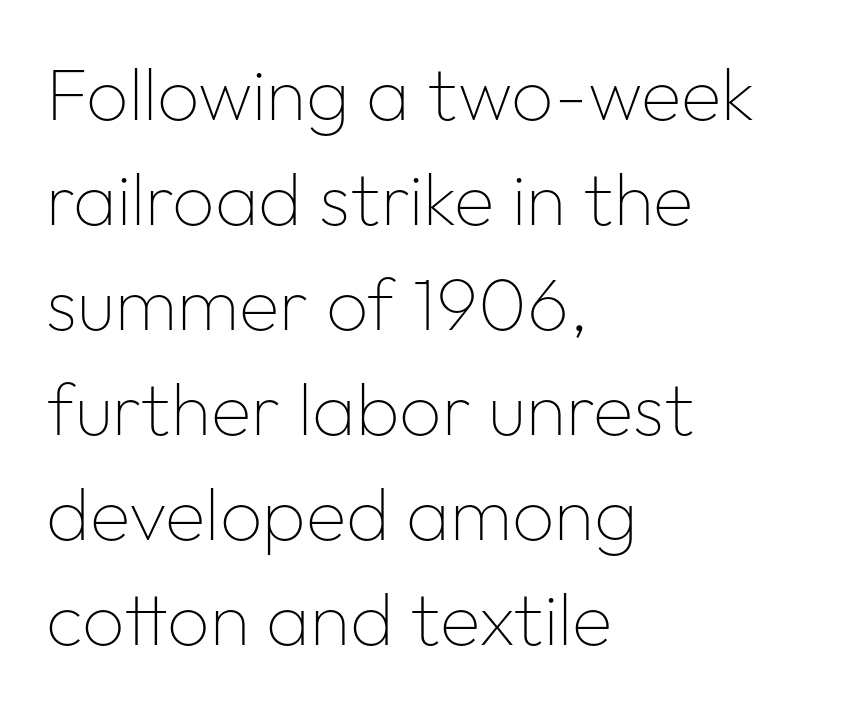
The image shows 74 px thin sans-serif type, upright; set left-aligned, normal line spacing (1.42x), normal letter spacing, not underlined; low stroke contrast and a medium x-height.
